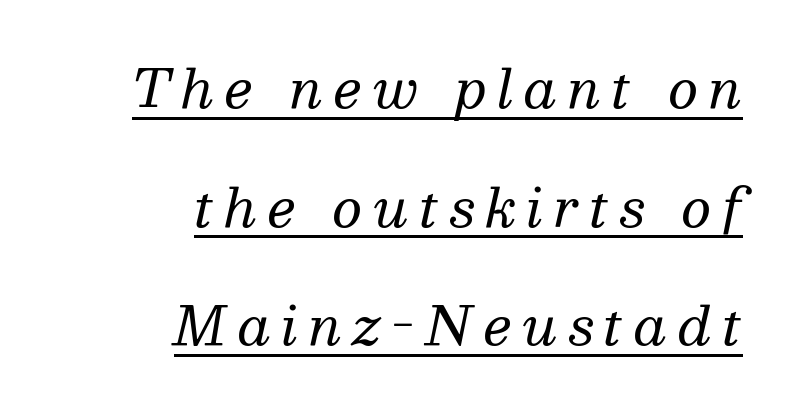
{"serif": "yes", "italic": "yes", "lean": "right", "slant_degrees": 13, "bold": "no", "weight": "regular", "width": "normal", "stroke_contrast": "medium", "x_height": "medium", "monospaced": "no", "underline": "yes", "align": "right", "line_spacing": "loose", "line_spacing_ratio": 2.28, "letter_spacing": "wide", "letter_spacing_em": 0.21, "glyph_px": 52}
